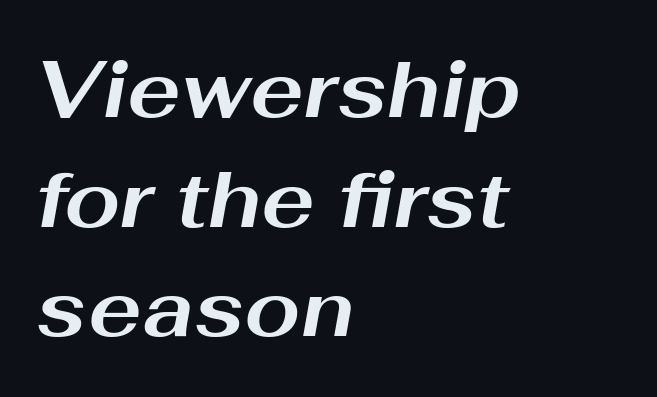
Q: Is the text bold? A: Yes.
Q: Is the text italic (slanted)? A: Yes, it leans right by about 10 degrees.
Q: Is the text underlined? A: No.
Q: How is the paragraph aligned? A: Left-aligned.
Q: Is the spacing between letters normal or unusually wide? A: Normal.
Q: Is the spacing between lines tight, normal or loose? A: Normal.
Q: Width (condensed, normal, or wide)? A: Wide.
Q: Stroke contrast? A: Medium.
Q: x-height? A: Medium.
Q: Monospaced? A: No.
